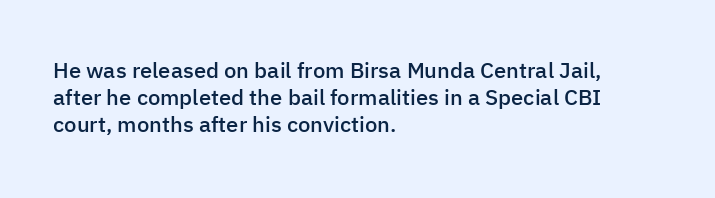
The image shows 22 px text type, upright; set left-aligned, line spacing 1.23x, normal letter spacing, not underlined.
